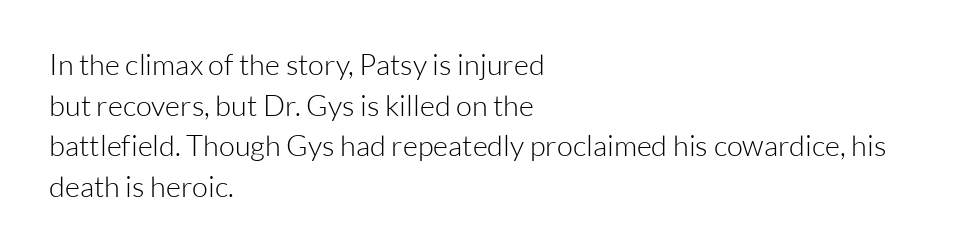
The image shows 29 px light sans-serif type, upright; set left-aligned, normal line spacing (1.4x), normal letter spacing, not underlined; low stroke contrast and a medium x-height.
